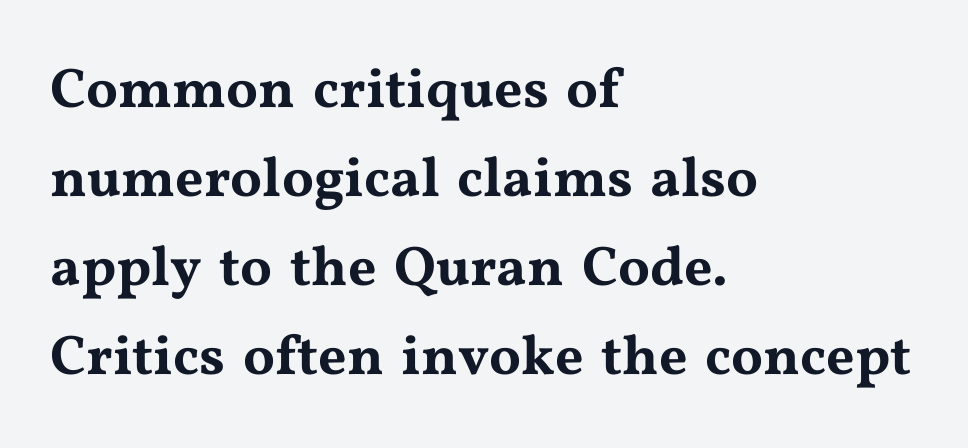
Q: Is the text italic (slanted)? A: No, it is upright.
Q: Is the typeface a serif or a sans-serif typeface? A: Serif.
Q: Is the text underlined? A: No.
Q: How is the paragraph aligned? A: Left-aligned.
Q: Is the spacing between letters normal or unusually wide? A: Normal.
Q: Is the spacing between lines tight, normal or loose? A: Normal.
Q: Width (condensed, normal, or wide)? A: Wide.
Q: Stroke contrast? A: Medium.
Q: x-height? A: Medium.
Q: Monospaced? A: No.
